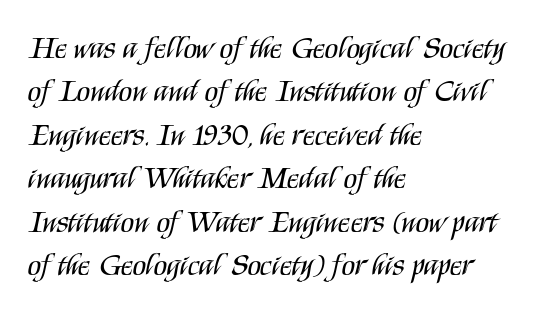
The image shows 31 px regular-weight, condensed sans-serif type; set left-aligned, normal line spacing (1.4x), normal letter spacing, not underlined; medium stroke contrast and a large x-height.
